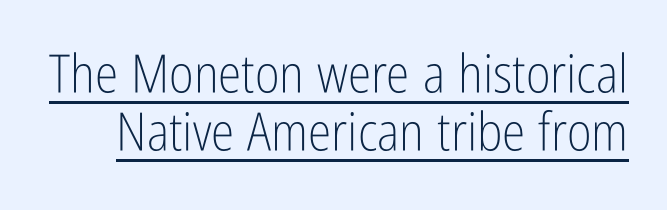
The image shows 53 px light, condensed sans-serif type, upright; set tight line spacing (1.1x), normal letter spacing, underlined; low stroke contrast and a medium x-height.
